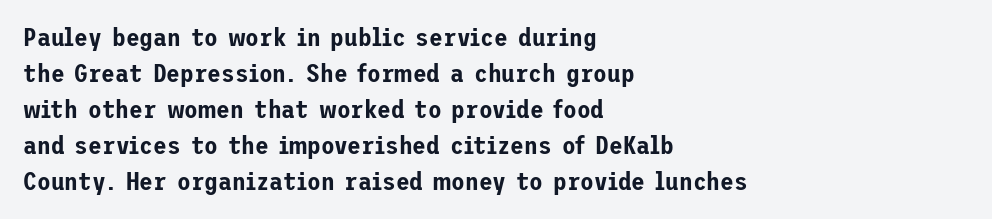
Q: Is the text italic (slanted)? A: No, it is upright.
Q: Is the text underlined? A: No.
Q: How is the paragraph aligned? A: Left-aligned.
Q: Is the spacing between letters normal or unusually wide? A: Normal.
Q: Is the spacing between lines tight, normal or loose? A: Normal.
